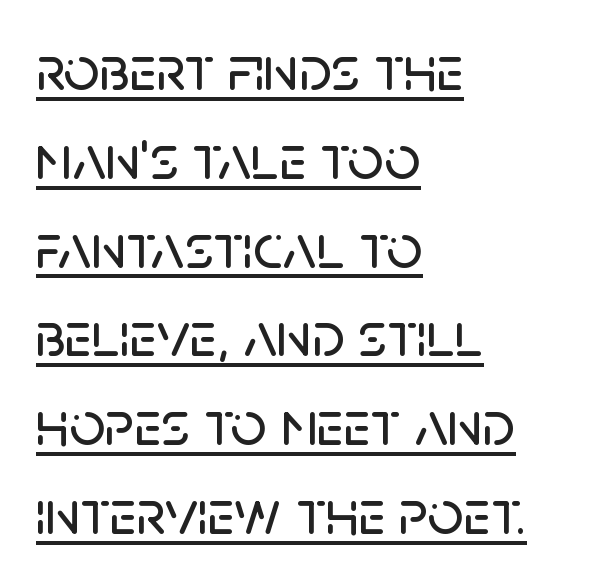
The image shows 63 px sans-serif type, upright; set left-aligned, normal line spacing (1.41x), normal letter spacing, underlined; low stroke contrast and a large x-height.
